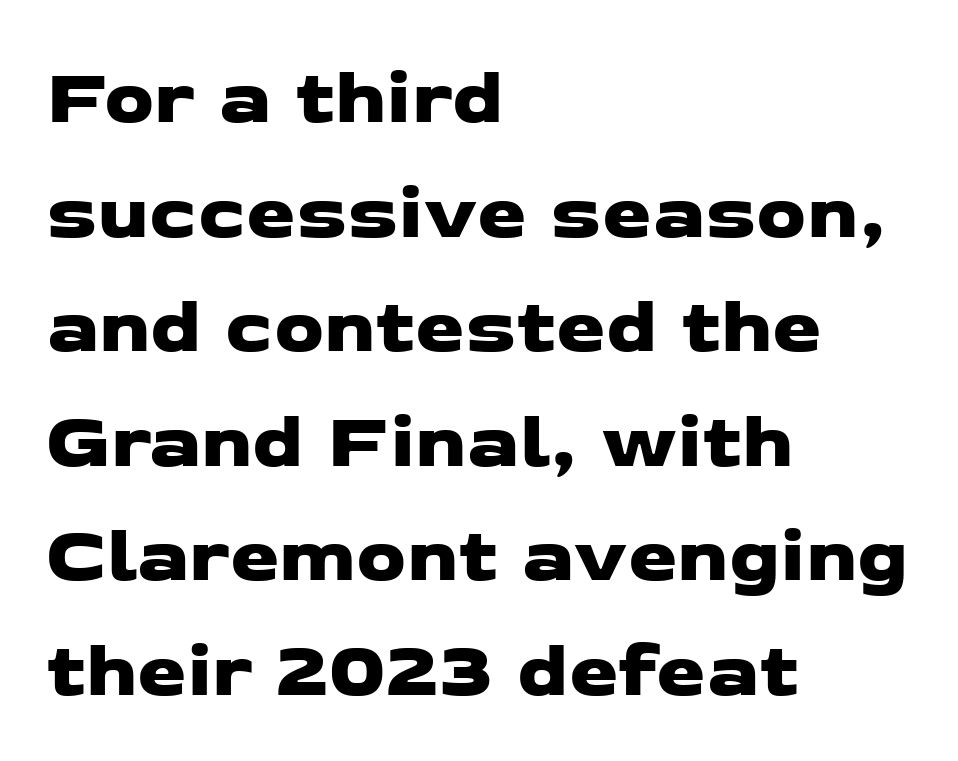
Q: Is the typeface a serif or a sans-serif typeface? A: Sans-serif.
Q: Is the text underlined? A: No.
Q: How is the paragraph aligned? A: Left-aligned.
Q: Is the spacing between letters normal or unusually wide? A: Normal.
Q: Is the spacing between lines tight, normal or loose? A: Normal.
Q: Width (condensed, normal, or wide)? A: Wide.
Q: Stroke contrast? A: Low.
Q: x-height? A: Medium.
Q: Monospaced? A: No.
